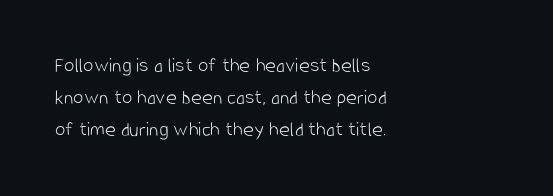
Q: Is the text bold? A: No.
Q: Is the text italic (slanted)? A: No, it is upright.
Q: Is the text underlined? A: No.
Q: How is the paragraph aligned? A: Left-aligned.
Q: Is the spacing between letters normal or unusually wide? A: Normal.
Q: Is the spacing between lines tight, normal or loose? A: Normal.
